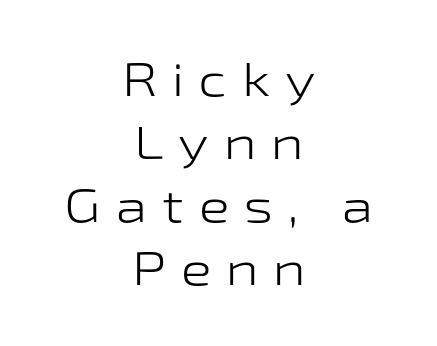
{"serif": "no", "italic": "no", "bold": "no", "weight": "light", "width": "wide", "stroke_contrast": "low", "x_height": "medium", "monospaced": "no", "underline": "no", "align": "center", "line_spacing": "normal", "line_spacing_ratio": 1.37, "letter_spacing": "wide", "letter_spacing_em": 0.32, "glyph_px": 46}
